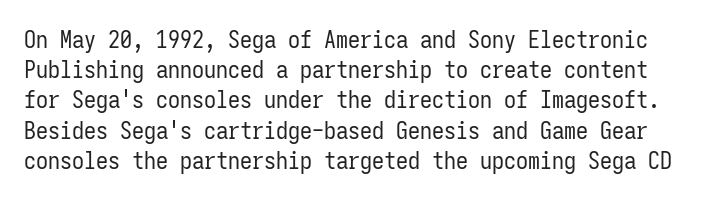
{"italic": "no", "bold": "no", "underline": "no", "line_spacing": "normal", "line_spacing_ratio": 1.26, "letter_spacing": "normal", "letter_spacing_em": 0.0, "glyph_px": 24}
